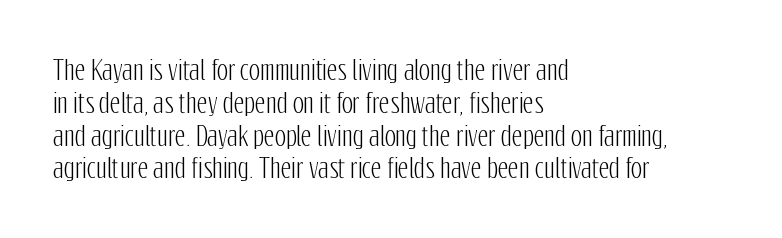
Q: Is the text italic (slanted)? A: No, it is upright.
Q: Is the text underlined? A: No.
Q: How is the paragraph aligned? A: Left-aligned.
Q: Is the spacing between letters normal or unusually wide? A: Normal.
Q: Is the spacing between lines tight, normal or loose? A: Normal.
